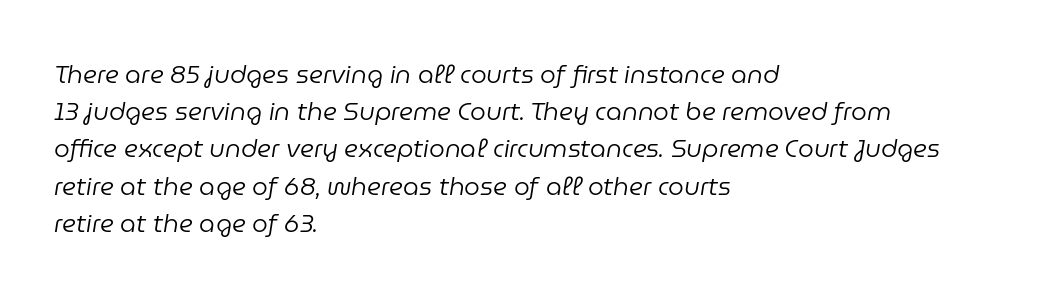
Where is the straight margin? On the left. You can tell it's italic because the verticals aren't actually vertical. Glance below the letters and you will spot only blank space. Rows of type keep a routine distance in the vertical direction. What stands out about the letter spacing? Nothing — it is the standard amount. The cut favours lightness, reaching ordinary text weight at its darkest.
